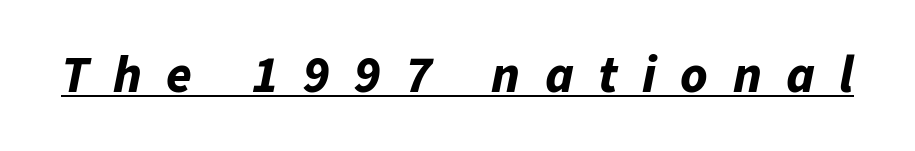
Q: Is the text bold? A: Yes.
Q: Is the text italic (slanted)? A: Yes, it leans right by about 11 degrees.
Q: Is the text underlined? A: Yes.
Q: Is the spacing between letters normal or unusually wide? A: Unusually wide.
Q: Width (condensed, normal, or wide)? A: Normal.
Q: Stroke contrast? A: Low.
Q: x-height? A: Medium.
Q: Monospaced? A: No.
